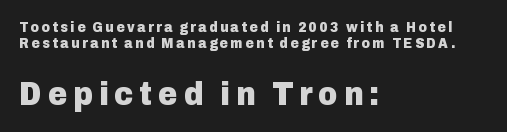
Q: Is the text bold? A: Yes.
Q: Is the text italic (slanted)? A: No, it is upright.
Q: Is the typeface a serif or a sans-serif typeface? A: Sans-serif.
Q: Is the text underlined? A: No.
Q: How is the paragraph aligned? A: Left-aligned.
Q: Is the spacing between lines tight, normal or loose? A: Tight.
Q: Which block of text is set in a larger size, the first (top) or the second (bottom)? A: The second (bottom) one.
Q: Width (condensed, normal, or wide)? A: Normal.
Q: Stroke contrast? A: Low.
Q: x-height? A: Medium.
Q: Monospaced? A: No.
